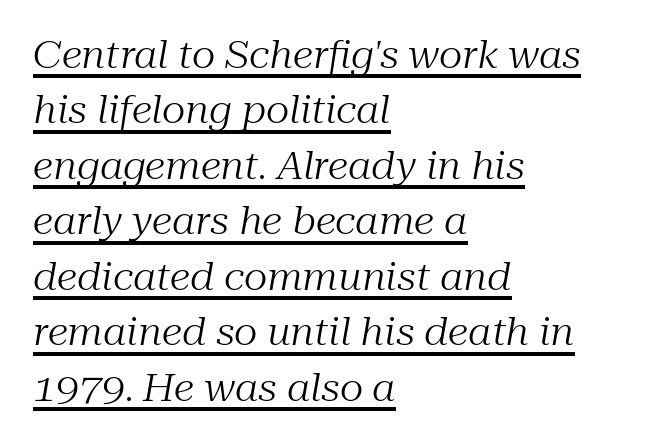
{"serif": "yes", "italic": "yes", "lean": "right", "slant_degrees": 10, "bold": "no", "weight": "regular", "width": "normal", "stroke_contrast": "medium", "x_height": "medium", "monospaced": "no", "underline": "yes", "align": "left", "line_spacing": "normal", "line_spacing_ratio": 1.5, "letter_spacing": "normal", "letter_spacing_em": 0.0, "glyph_px": 37}
